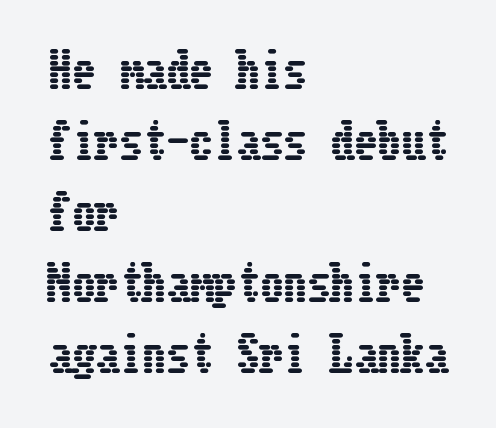
The specimen reads as upright at a glance. The letterforms sit shoulder to shoulder at normal distance. Leading: standard. The foot of each line stays bare and open.
